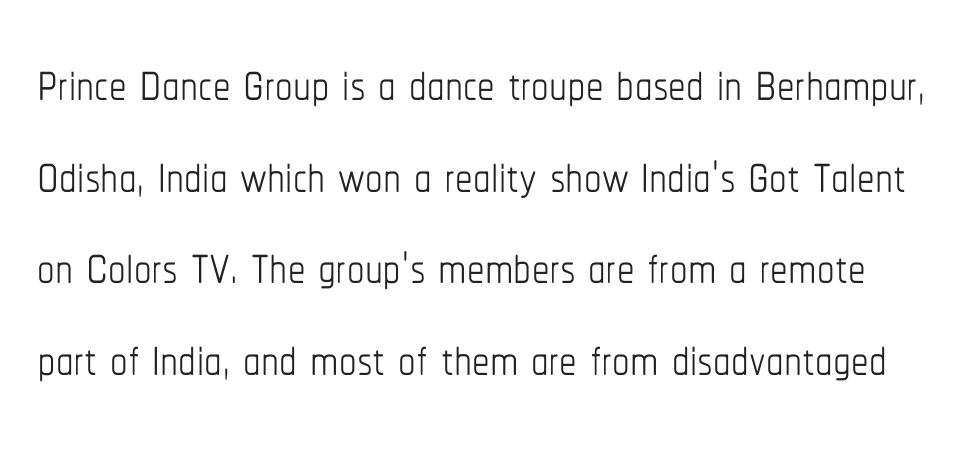
Nobody touched the tracking dial on this one. Looks like regular typesetting: each glyph gets only the width it needs. Leading: standard. Stroke mass is kept to a normal reading level or below. Decoration check: the copy has no underline.
